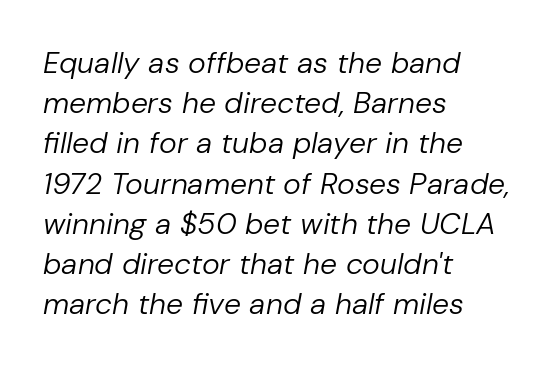
{"italic": "yes", "lean": "right", "slant_degrees": 10, "bold": "no", "weight": "regular", "width": "normal", "stroke_contrast": "low", "x_height": "medium", "monospaced": "no", "underline": "no", "align": "left", "line_spacing": "normal", "line_spacing_ratio": 1.34, "letter_spacing": "normal", "letter_spacing_em": 0.0, "glyph_px": 30}
